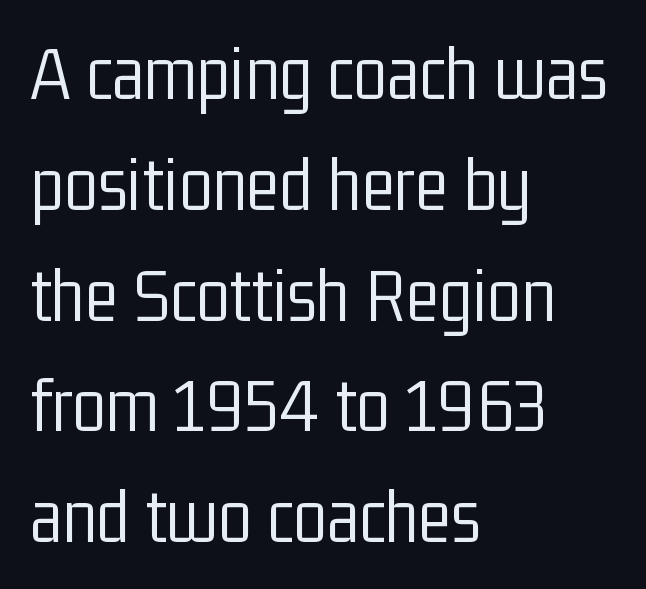
The image shows 78 px light, condensed sans-serif type, upright; set left-aligned, normal line spacing (1.42x), normal letter spacing, not underlined; low stroke contrast and a medium x-height.
